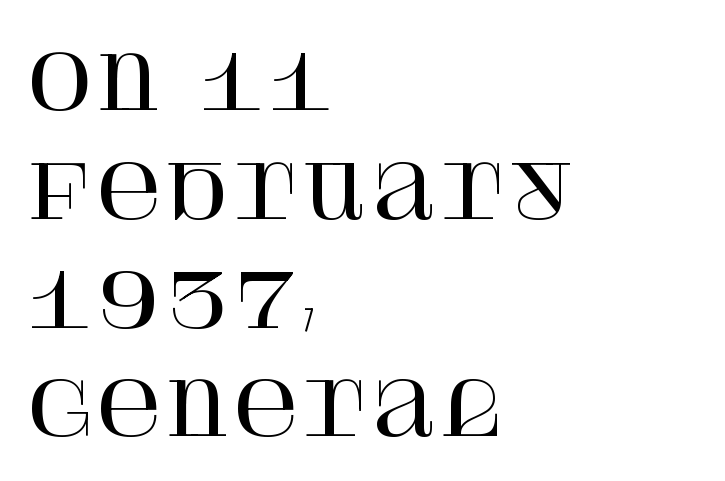
The image shows 74 px serif type, upright; set left-aligned, normal line spacing (1.47x), normal letter spacing, not underlined; high stroke contrast and a large x-height.
